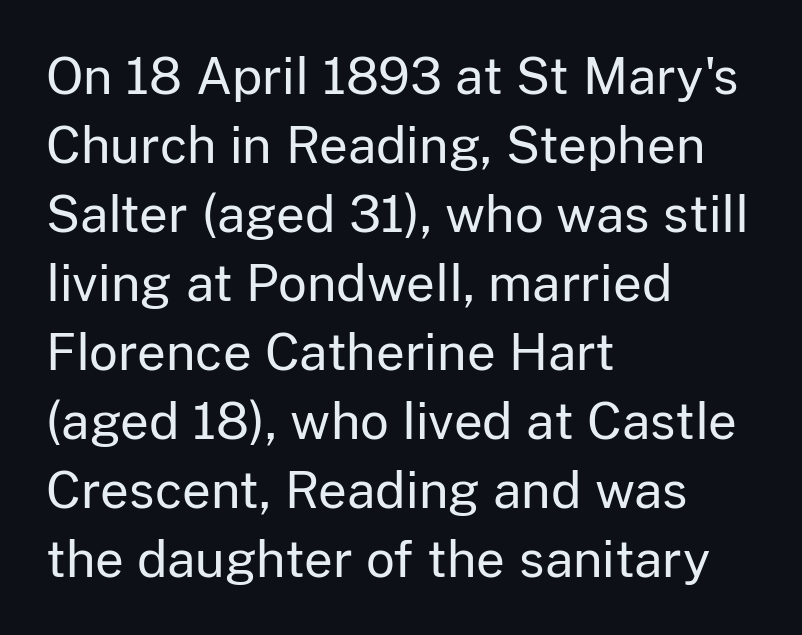
Q: Is the text bold? A: No.
Q: Is the text italic (slanted)? A: No, it is upright.
Q: Is the typeface a serif or a sans-serif typeface? A: Sans-serif.
Q: Is the text underlined? A: No.
Q: How is the paragraph aligned? A: Left-aligned.
Q: Is the spacing between letters normal or unusually wide? A: Normal.
Q: Is the spacing between lines tight, normal or loose? A: Normal.
Q: Width (condensed, normal, or wide)? A: Normal.
Q: Stroke contrast? A: Low.
Q: x-height? A: Medium.
Q: Monospaced? A: No.
